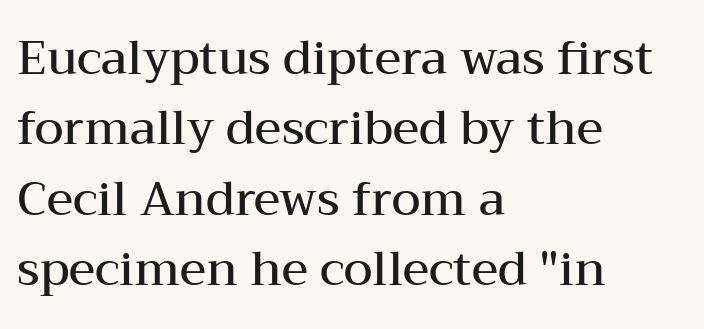
Casual observation: everything's shoved over to the left. The letters stand straight up with perfectly vertical stems. Whoever set this chose a conventional vertical rhythm. A typesetter would label this face a serif. How heavy is the stroke? Medium-heavy — a semibold, shy of bold. These lines keep a tight, regular rhythm from letter to letter.
